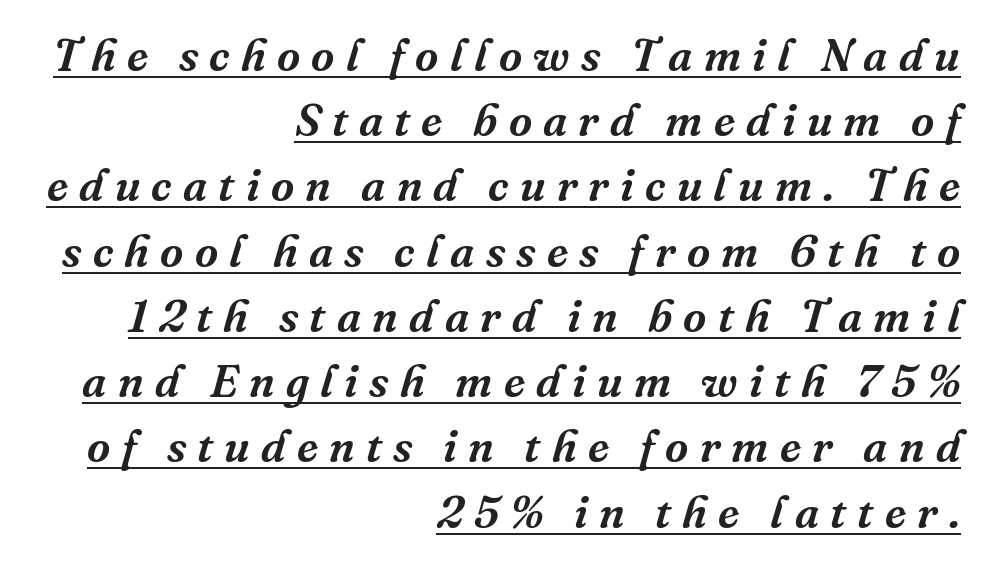
A typesetter would mark this as italic. This sample uses expanded letter spacing, leaving extra air between glyphs. The string is rendered with underlining switched on. Check where the strokes stop: tiny serifs finish them off. These lines are set flush right with a ragged left edge.
